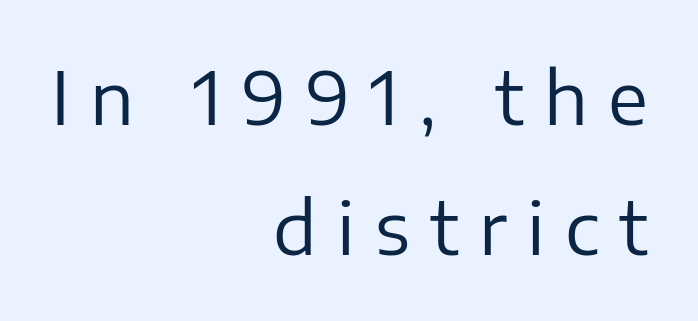
The image shows 72 px regular-weight sans-serif type, upright; set right-aligned, line spacing 1.8x, unusually wide letter spacing (+0.28 em), not underlined; low stroke contrast and a medium x-height.
